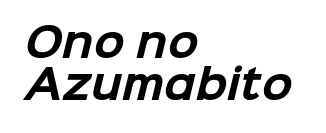
The image shows 40 px bold sans-serif type; set left-aligned, tight line spacing (1.04x), normal letter spacing, not underlined; low stroke contrast and a medium x-height.
